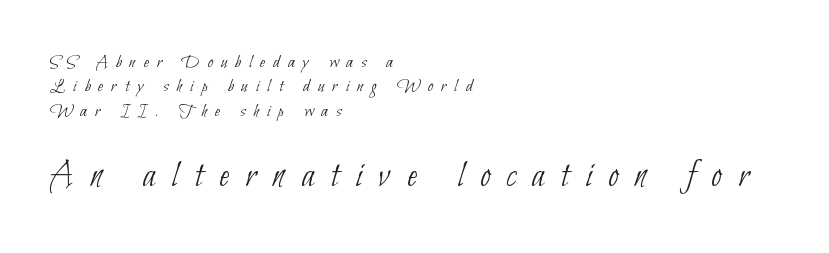
The image shows 38 px thin, condensed sans-serif type; set left-aligned, normal line spacing (1.28x), unusually wide letter spacing (+0.43 em), not underlined; the second (bottom) block is 2.0x larger; low stroke contrast and a small x-height.
